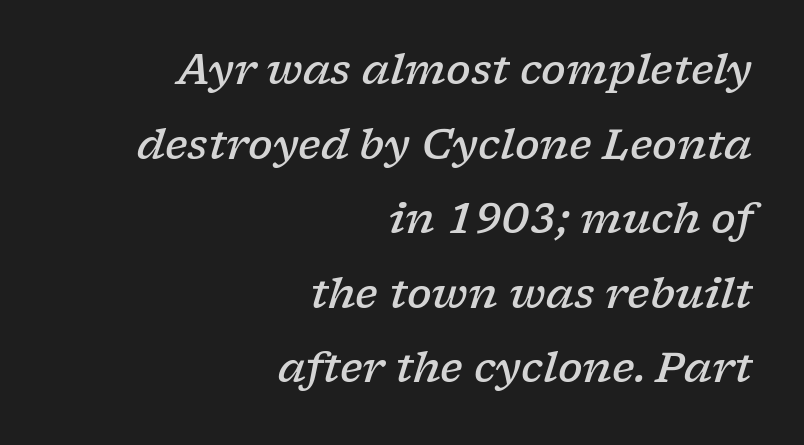
The typesetter chose a ragged-left arrangement here. This sample uses a serif face. Underlining? Definitely not there. The letters advance in unequal steps, a hallmark of proportional type. Look at the tracking — it's just the regular setting, nothing added.
